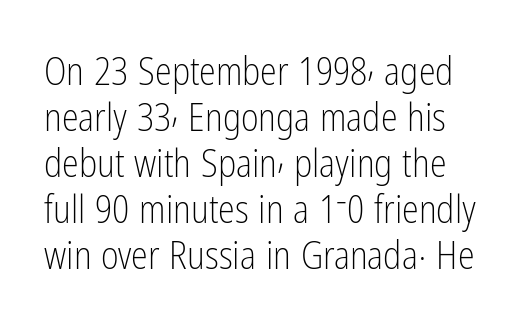
Q: Is the text bold? A: No.
Q: Is the text italic (slanted)? A: No, it is upright.
Q: Is the typeface a serif or a sans-serif typeface? A: Sans-serif.
Q: Is the text underlined? A: No.
Q: Is the spacing between letters normal or unusually wide? A: Normal.
Q: Width (condensed, normal, or wide)? A: Condensed.
Q: Stroke contrast? A: Low.
Q: x-height? A: Medium.
Q: Monospaced? A: No.
